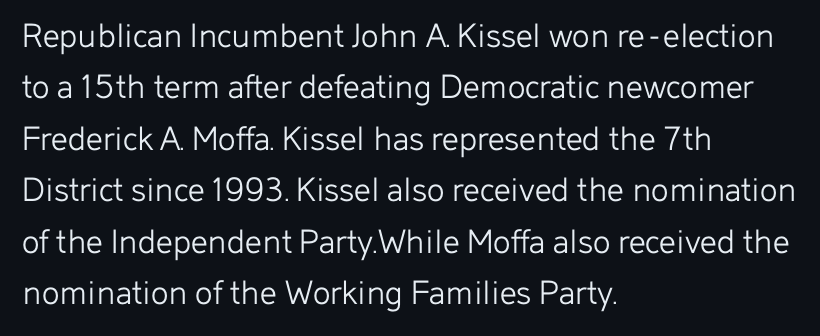
Ascenders rise straight up at ninety degrees. The typeface has the unassuming heft of standard copy or less. Do the characters align in a grid? No, the font is proportional. The horizontal fit of the characters is conventional and even. This rendering employs a face without finishing strokes, i.e., a sans-serif.
